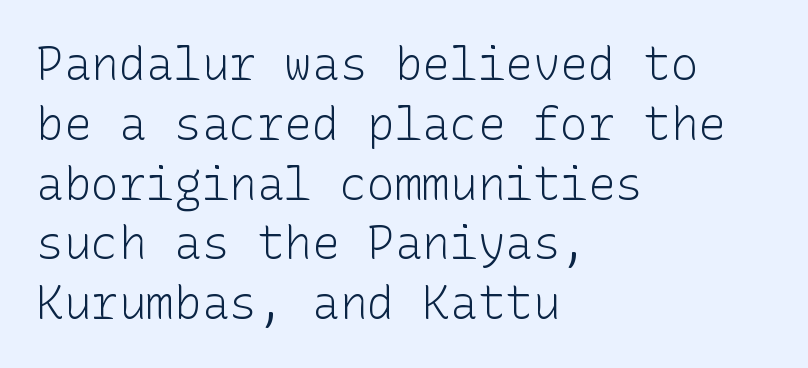
The image shows 46 px light sans-serif type, upright; set left-aligned, normal line spacing (1.3x), normal letter spacing, not underlined; low stroke contrast and a medium x-height.
